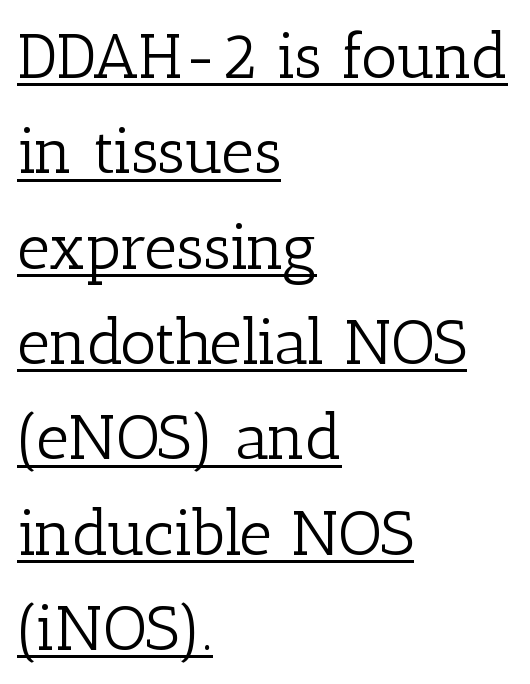
Q: Is the text bold? A: No.
Q: Is the text italic (slanted)? A: No, it is upright.
Q: Is the typeface a serif or a sans-serif typeface? A: Serif.
Q: Is the text underlined? A: Yes.
Q: How is the paragraph aligned? A: Left-aligned.
Q: Is the spacing between letters normal or unusually wide? A: Normal.
Q: Is the spacing between lines tight, normal or loose? A: Normal.
Q: Width (condensed, normal, or wide)? A: Normal.
Q: Stroke contrast? A: Low.
Q: x-height? A: Medium.
Q: Monospaced? A: No.
